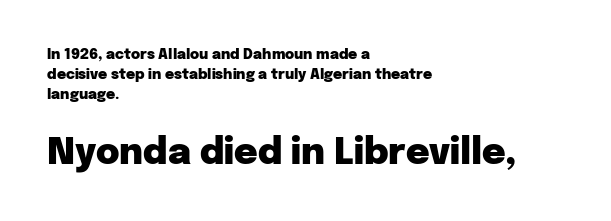
The image shows 36 px heavy sans-serif type, upright; set left-aligned, normal line spacing (1.42x), normal letter spacing, not underlined; the second (bottom) block is 2.57x larger; low stroke contrast and a medium x-height.
